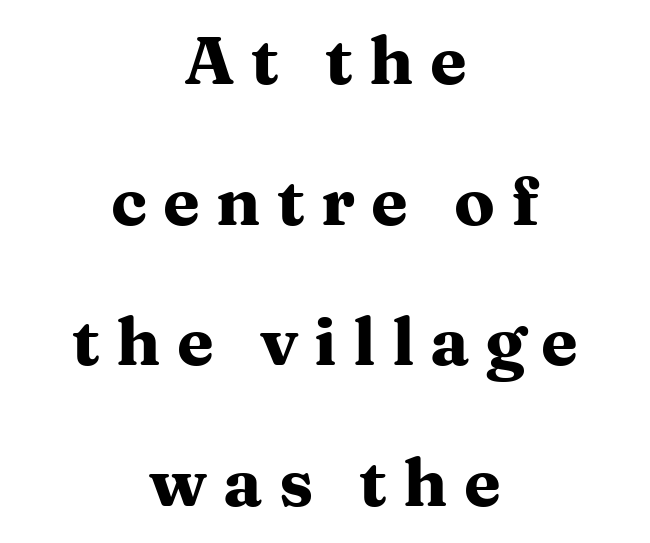
{"serif": "yes", "italic": "no", "bold": "yes", "weight": "heavy", "width": "wide", "stroke_contrast": "medium", "x_height": "medium", "monospaced": "no", "underline": "no", "align": "center", "line_spacing": "loose", "line_spacing_ratio": 2.1, "letter_spacing": "wide", "letter_spacing_em": 0.24, "glyph_px": 67}
